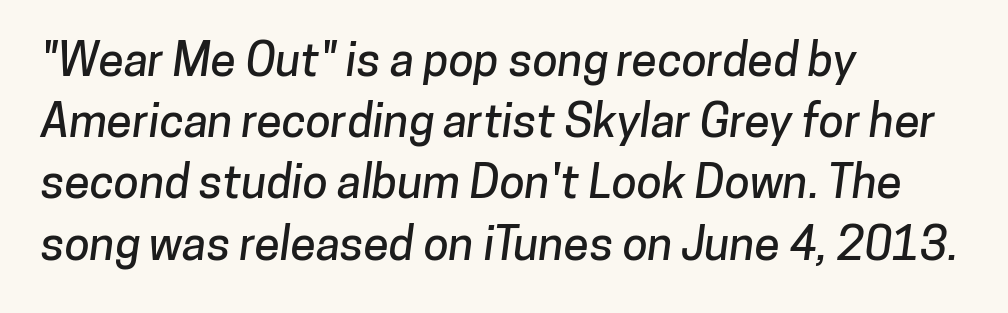
Q: Is the typeface a serif or a sans-serif typeface? A: Sans-serif.
Q: Is the text underlined? A: No.
Q: How is the paragraph aligned? A: Left-aligned.
Q: Is the spacing between letters normal or unusually wide? A: Normal.
Q: Is the spacing between lines tight, normal or loose? A: Normal.
Q: Width (condensed, normal, or wide)? A: Normal.
Q: Stroke contrast? A: Low.
Q: x-height? A: Medium.
Q: Monospaced? A: No.
